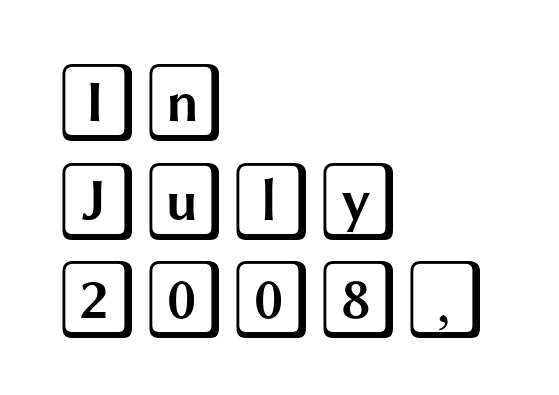
{"italic": "no", "width": "wide", "x_height": "large", "underline": "no", "align": "left", "line_spacing": "normal", "line_spacing_ratio": 1.25, "letter_spacing": "normal", "letter_spacing_em": 0.0, "glyph_px": 79}
